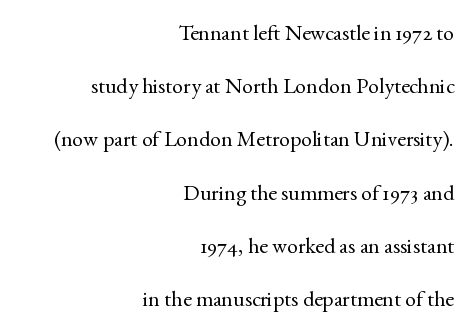
The image shows 22 px text type, upright; set right-aligned, loose line spacing (2.42x), normal letter spacing, not underlined.
